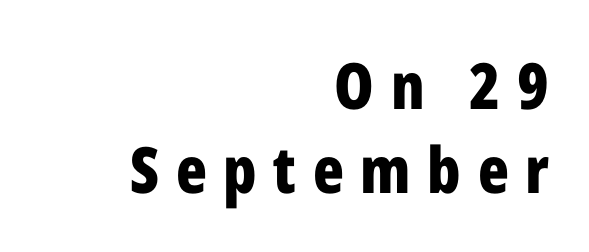
{"serif": "no", "italic": "no", "bold": "yes", "weight": "bold", "width": "condensed", "stroke_contrast": "low", "x_height": "medium", "monospaced": "no", "underline": "no", "align": "right", "line_spacing": "normal", "line_spacing_ratio": 1.31, "letter_spacing": "wide", "letter_spacing_em": 0.26, "glyph_px": 64}
